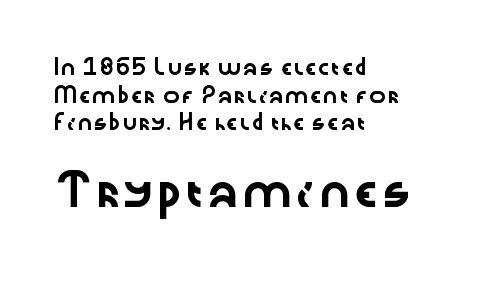
{"serif": "no", "italic": "no", "width": "wide", "stroke_contrast": "low", "x_height": "medium", "monospaced": "no", "underline": "no", "align": "left", "line_spacing": "loose", "line_spacing_ratio": 1.97, "letter_spacing": "normal", "letter_spacing_em": 0.0, "larger_block": "second", "size_ratio": 2.14, "glyph_px": 30}
